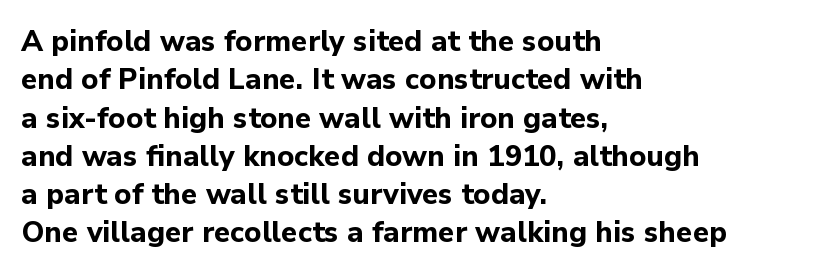
Q: Is the text bold? A: Yes.
Q: Is the text italic (slanted)? A: No, it is upright.
Q: Is the typeface a serif or a sans-serif typeface? A: Sans-serif.
Q: Is the text underlined? A: No.
Q: How is the paragraph aligned? A: Left-aligned.
Q: Is the spacing between letters normal or unusually wide? A: Normal.
Q: Is the spacing between lines tight, normal or loose? A: Normal.
Q: Width (condensed, normal, or wide)? A: Normal.
Q: Stroke contrast? A: Low.
Q: x-height? A: Medium.
Q: Monospaced? A: No.
